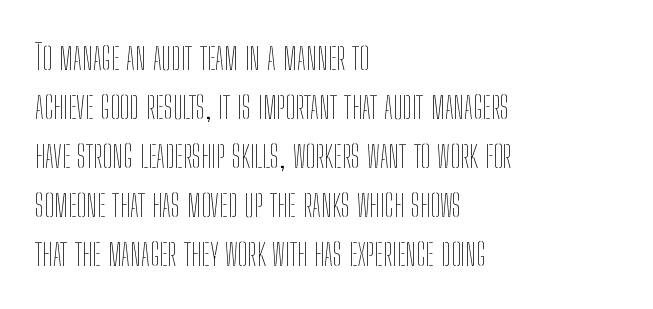
Just letters on the line, the space beneath them empty. Whoever set this chose a conventional vertical rhythm. This sample uses plain, unmodified letter spacing. Nope, not italic — everything's standing straight. Ink coverage per letter is moderate at most. One-word summary of the alignment: left.
